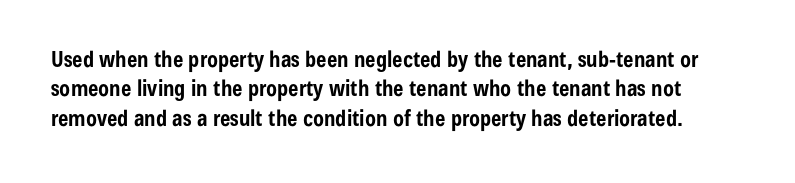
The rendering uses a moderate line-height, typical for paragraphs. On the weight axis this lands at bold, roughly 700. Short note: letters normally spaced. Italic? Not at all — the glyphs are vertical. The zone under the glyphs is completely vacant.
